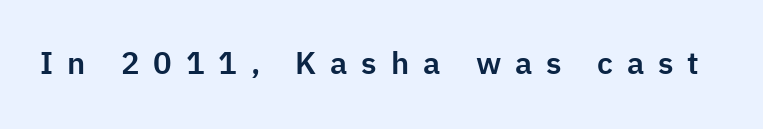
The image shows 31 px sans-serif type, upright; set unusually wide letter spacing (+0.45 em), not underlined; low stroke contrast and a medium x-height.
